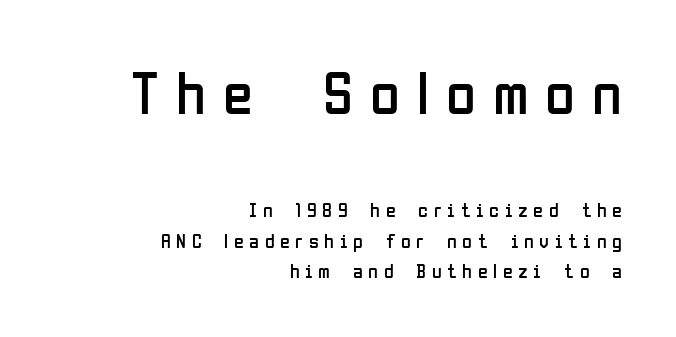
{"serif": "no", "italic": "no", "bold": "no", "weight": "regular", "width": "condensed", "stroke_contrast": "low", "x_height": "medium", "monospaced": "no", "underline": "no", "align": "right", "line_spacing": "normal", "line_spacing_ratio": 1.54, "letter_spacing": "wide", "letter_spacing_em": 0.28, "larger_block": "first", "size_ratio": 3.05, "glyph_px": 61}
